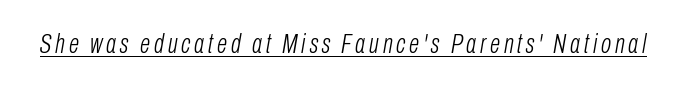
Q: Is the text bold? A: No.
Q: Is the text italic (slanted)? A: Yes, it leans right by about 10 degrees.
Q: Is the text underlined? A: Yes.
